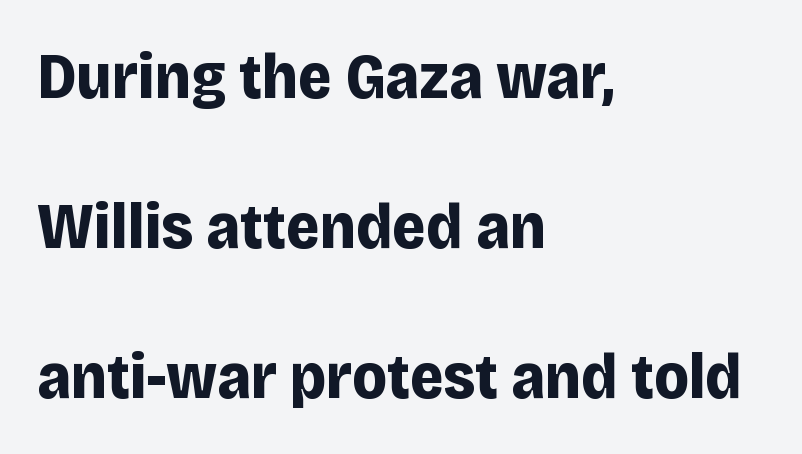
Each letter keeps its own natural width here, so spacing adapts to shape. Posture: straight, roman, zero tilt. This is heavy type, rendered in bold. Where is the straight margin? On the left. Characters follow at the spacing the type designer built in. Has an underline been added? It has not.
